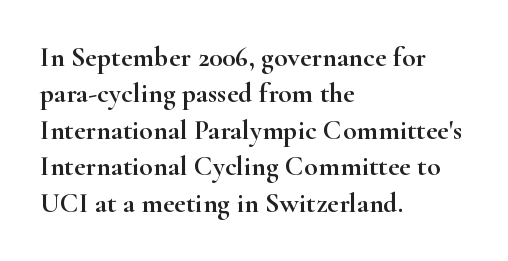
{"serif": "yes", "italic": "no", "width": "wide", "stroke_contrast": "high", "x_height": "small", "monospaced": "no", "underline": "no", "align": "left", "line_spacing": "normal", "line_spacing_ratio": 1.3, "letter_spacing": "normal", "letter_spacing_em": 0.0, "glyph_px": 28}
